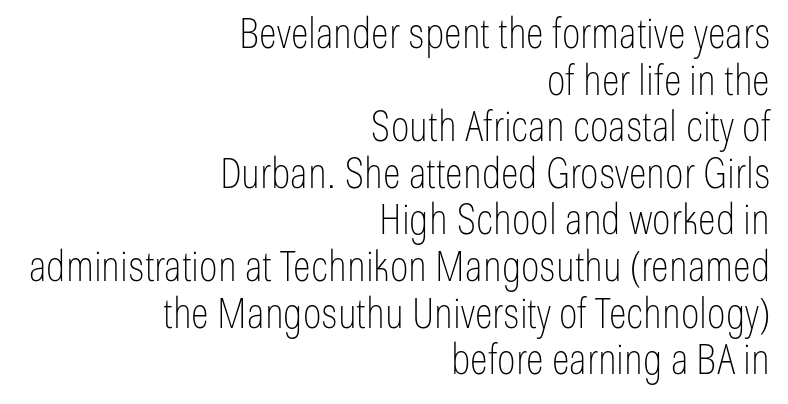
{"serif": "no", "italic": "no", "bold": "no", "weight": "thin", "width": "condensed", "stroke_contrast": "low", "x_height": "medium", "monospaced": "no", "underline": "no", "align": "right", "line_spacing": "tight", "line_spacing_ratio": 1.11, "letter_spacing": "normal", "letter_spacing_em": 0.0, "glyph_px": 42}
